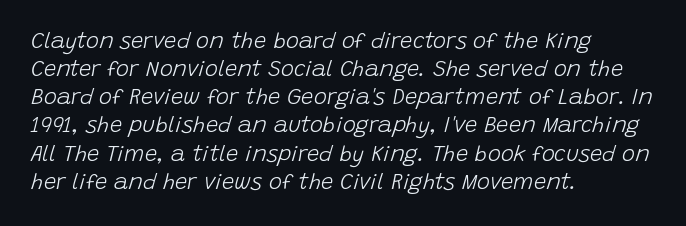
Rule under the text: the space is simply empty. This sample uses an oblique cut, with every glyph tilted off the vertical. The face used here is rendered with its standard letterfit. The cut favours lightness, reaching ordinary text weight at its darkest. Line spacing here is normal. The paragraph shown leans on its left margin.
